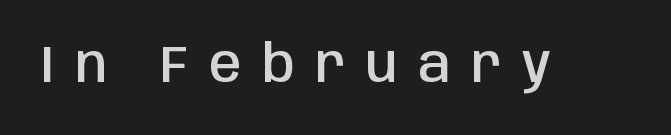
{"serif": "no", "italic": "no", "bold": "semi", "weight": "semibold", "width": "condensed", "stroke_contrast": "low", "x_height": "large", "monospaced": "no", "underline": "no", "letter_spacing": "wide", "letter_spacing_em": 0.4, "glyph_px": 52}
